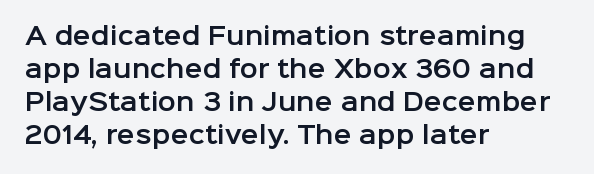
{"italic": "no", "underline": "no", "align": "left", "line_spacing": "normal", "line_spacing_ratio": 1.37, "letter_spacing": "normal", "letter_spacing_em": 0.0, "glyph_px": 24}
